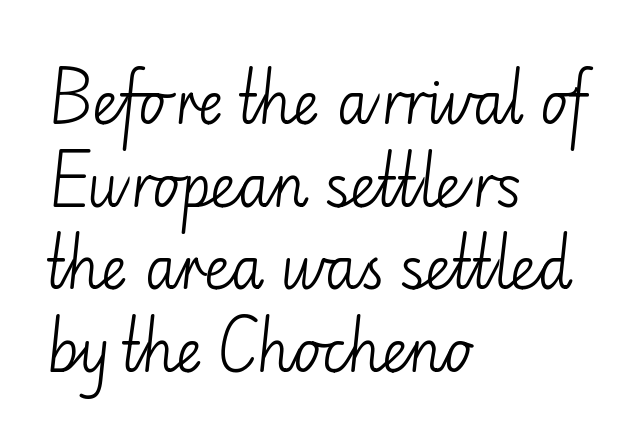
Q: Is the text bold? A: No.
Q: Is the text italic (slanted)? A: Yes.
Q: Is the typeface a serif or a sans-serif typeface? A: Sans-serif.
Q: Is the text underlined? A: No.
Q: How is the paragraph aligned? A: Left-aligned.
Q: Is the spacing between letters normal or unusually wide? A: Normal.
Q: Is the spacing between lines tight, normal or loose? A: Normal.
Q: Width (condensed, normal, or wide)? A: Normal.
Q: Stroke contrast? A: Low.
Q: x-height? A: Small.
Q: Monospaced? A: No.
